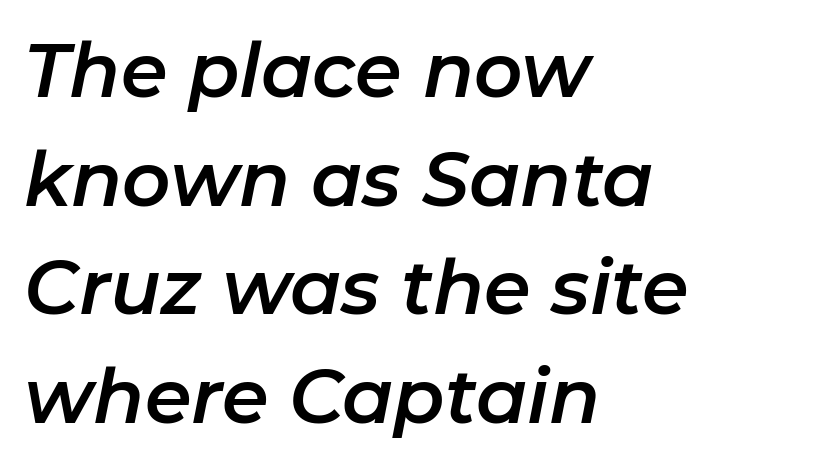
Looks like regular typesetting: each glyph gets only the width it needs. The area under the type is left untouched. The rows are spaced the way most documents space them. The passage is arranged the way most books set body copy — flush left. It's the slanting kind of type. Inter-character spacing is left at the font's built-in metrics.
